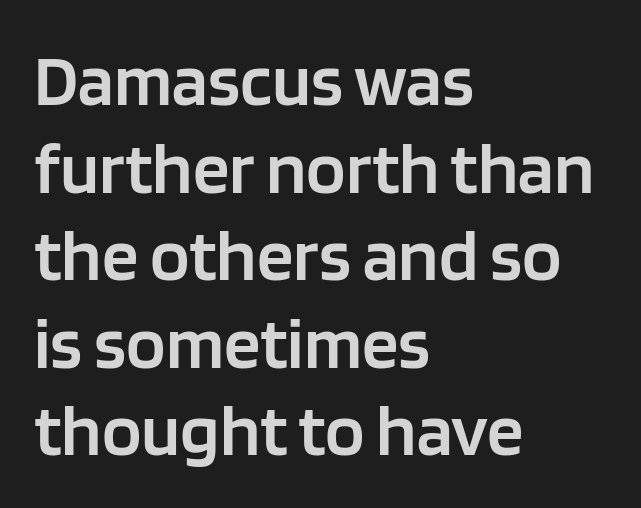
{"serif": "no", "italic": "no", "bold": "semi", "weight": "semibold", "width": "normal", "stroke_contrast": "low", "x_height": "large", "monospaced": "no", "underline": "no", "align": "left", "line_spacing_ratio": 1.2, "letter_spacing": "normal", "letter_spacing_em": 0.0, "glyph_px": 73}
